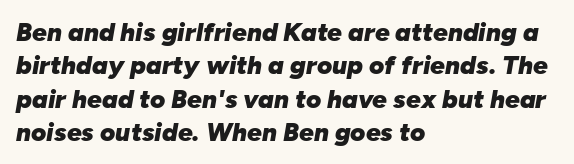
Q: Is the text bold? A: Yes.
Q: Is the text italic (slanted)? A: Yes, it leans right by about 10 degrees.
Q: Is the text underlined? A: No.
Q: How is the paragraph aligned? A: Left-aligned.
Q: Is the spacing between letters normal or unusually wide? A: Normal.
Q: Is the spacing between lines tight, normal or loose? A: Normal.
